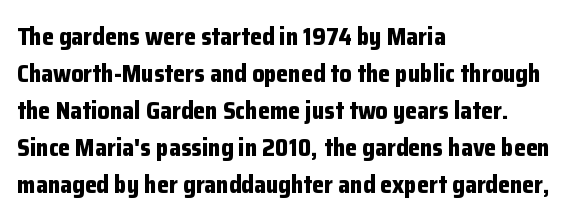
The image shows 24 px bold type, upright; set left-aligned, normal line spacing (1.54x), normal letter spacing, not underlined.
